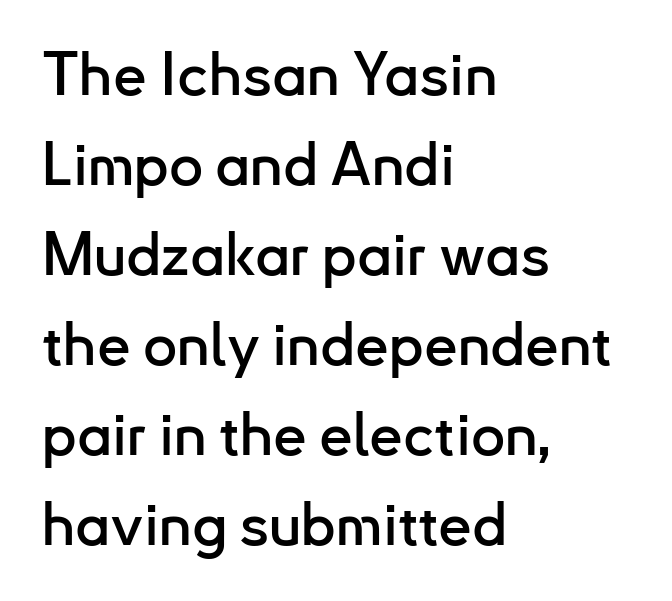
Each row of text sits above clean, open space. Note: no serifs on the glyphs. The type sits square on the baseline with zero lean. These lines keep a tight, regular rhythm from letter to letter. Proportional: the letters do not fall into vertical columns.
